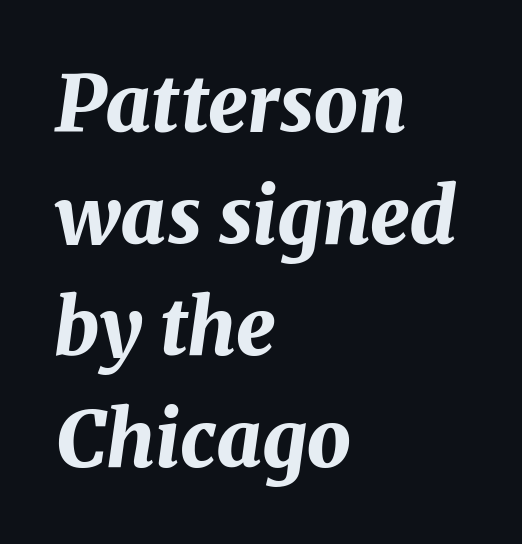
The area under the type is left untouched. The typesetting leans heavy: a genuine bold. Compared with ordinary roman type, these characters are visibly tilted. Leftover space on each line is placed entirely after the last word. Interline gaps are of average width in this sample. Proportional: the letters do not fall into vertical columns.
